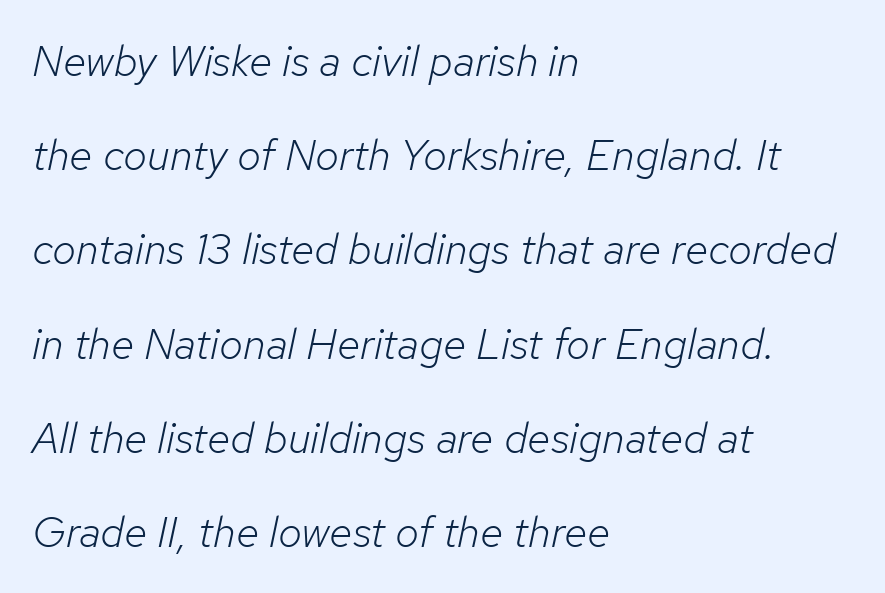
Q: Is the text bold? A: No.
Q: Is the text italic (slanted)? A: Yes, it leans right by about 12 degrees.
Q: Is the text underlined? A: No.
Q: How is the paragraph aligned? A: Left-aligned.
Q: Is the spacing between letters normal or unusually wide? A: Normal.
Q: Is the spacing between lines tight, normal or loose? A: Loose.
Q: Width (condensed, normal, or wide)? A: Normal.
Q: Stroke contrast? A: Low.
Q: x-height? A: Medium.
Q: Monospaced? A: No.
